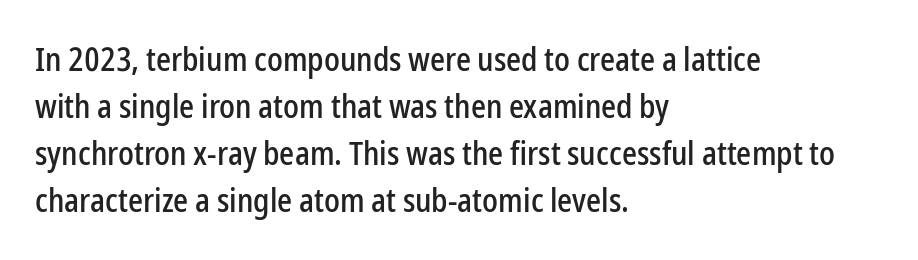
The image shows 33 px condensed sans-serif type, upright; set left-aligned, normal line spacing (1.42x), normal letter spacing, not underlined; low stroke contrast and a medium x-height.
